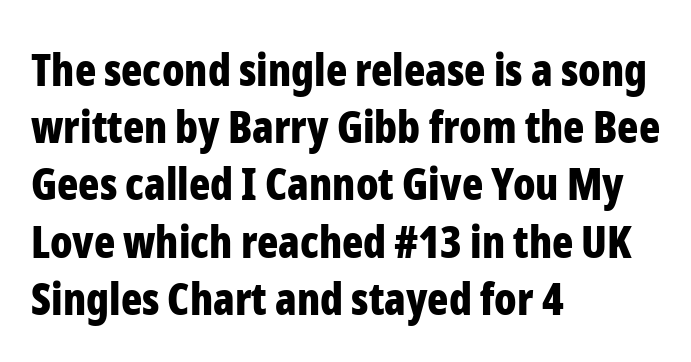
Beneath every word, the page is bare. Each word holds together tightly as a unit, with standard inter-letter gaps. The glyphs have the mass of a bold cut. Posture: straight, roman, zero tilt. Letterform terminals end flat and unadorned throughout the passage.
